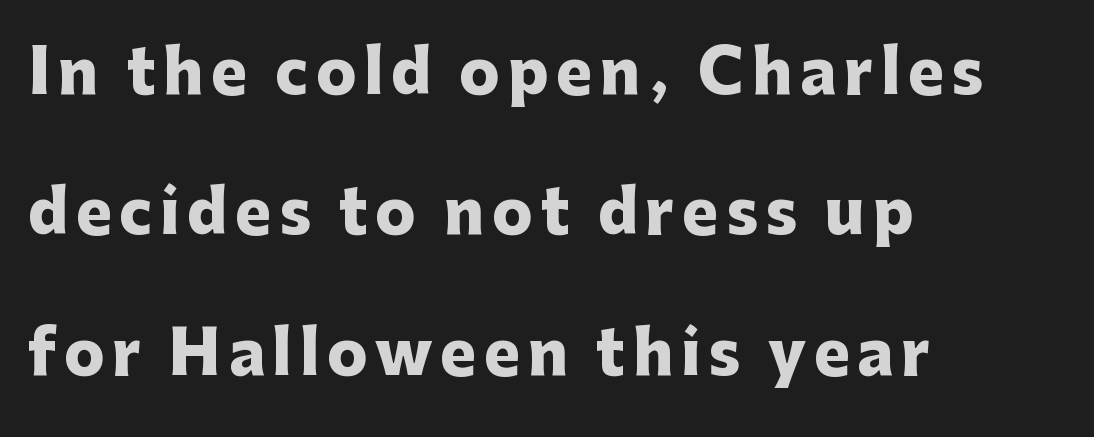
On the weight axis this lands at bold, roughly 700. Designer's note — italics off, roman on. Visually the block forms a straight wall on the left and a jagged coastline on the right. Nope, no serifs anywhere on these letters.
